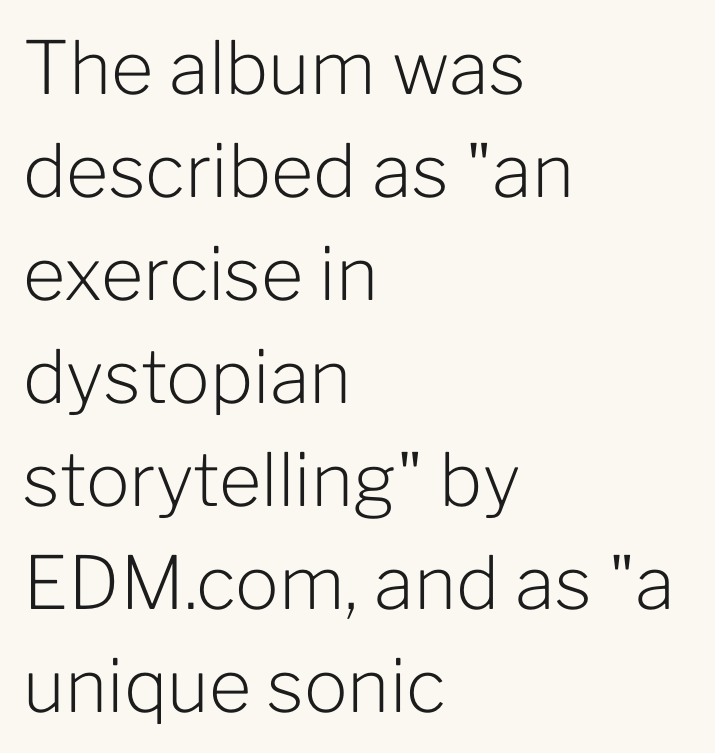
Each letter keeps its own natural width here, so spacing adapts to shape. The type sits square on the baseline with zero lean. Regarding leading, the lines here are spaced in the standard way. The space beneath each line is pristine and unruled. Is this a sans? Yes — the strokes have no serifs.
